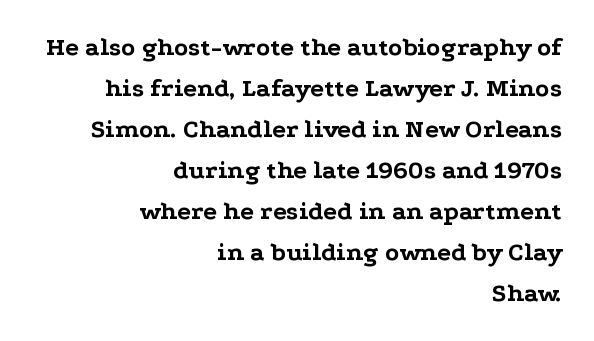
{"italic": "no", "bold": "yes", "underline": "no", "align": "right", "line_spacing": "normal", "line_spacing_ratio": 1.58, "letter_spacing": "normal", "letter_spacing_em": 0.0, "glyph_px": 26}
